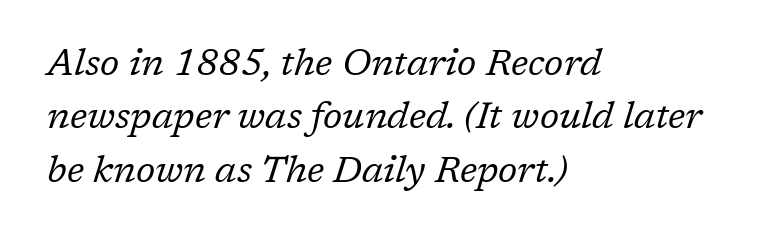
A typesetter would call this proportional, since set widths differ per character. One glance says typical: line gaps are just what's usual. The lettering tilts uniformly, giving the passage an italic look. The passage shown is not bold in any degree. The font family rendered here belongs to the serif group. This rendering features lettering with no underline.
